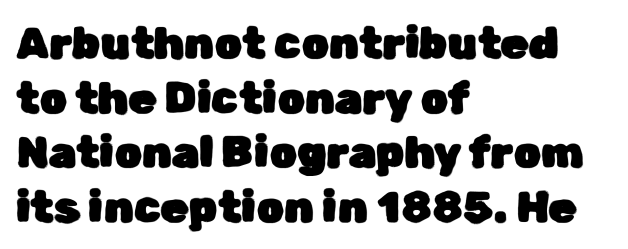
Note: no serifs on the glyphs. How are the letters spaced? Ordinarily, with no added tracking. Every stem runs plumb, perpendicular to the baseline. Teacher's note: observe the even left margin — that is flush-left alignment. The specimen omits any rule beneath the text block's lines. Here the designer chose a conventional face with non-uniform glyph widths.
